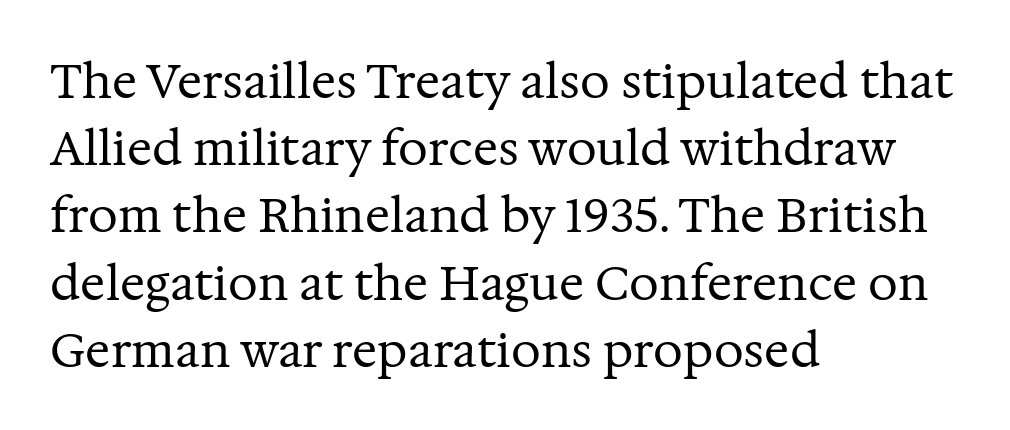
{"serif": "yes", "italic": "no", "bold": "no", "weight": "regular", "width": "normal", "stroke_contrast": "medium", "x_height": "medium", "monospaced": "no", "underline": "no", "align": "left", "line_spacing": "normal", "line_spacing_ratio": 1.43, "letter_spacing": "normal", "letter_spacing_em": 0.0, "glyph_px": 47}
